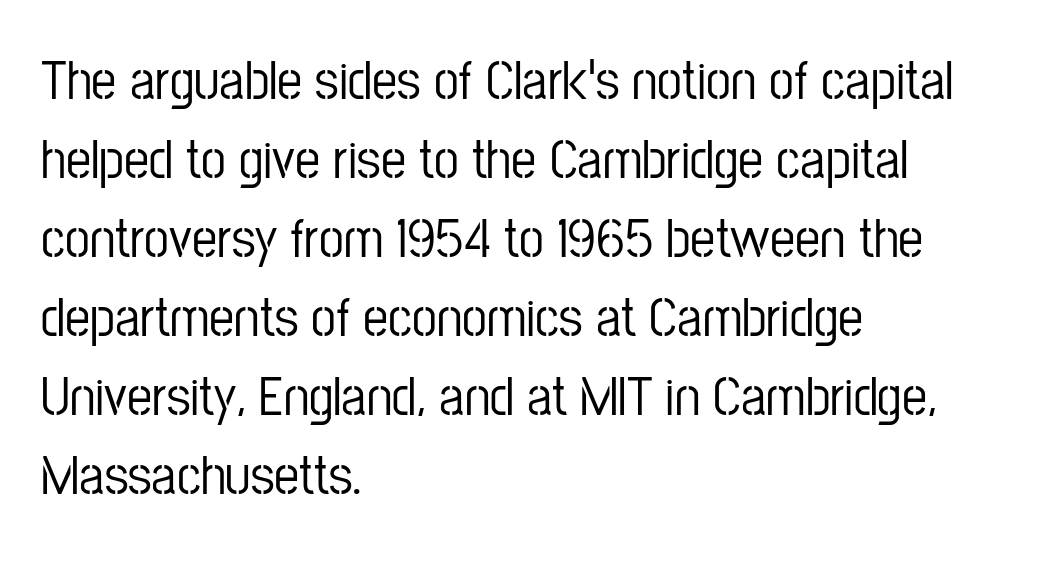
Q: Is the text italic (slanted)? A: No, it is upright.
Q: Is the typeface a serif or a sans-serif typeface? A: Sans-serif.
Q: Is the text underlined? A: No.
Q: How is the paragraph aligned? A: Left-aligned.
Q: Is the spacing between letters normal or unusually wide? A: Normal.
Q: Is the spacing between lines tight, normal or loose? A: Normal.
Q: Width (condensed, normal, or wide)? A: Condensed.
Q: Stroke contrast? A: Low.
Q: x-height? A: Medium.
Q: Monospaced? A: No.
